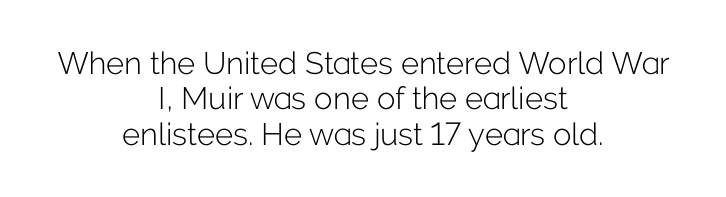
The image shows 31 px light sans-serif type, upright; set centered, tight line spacing (1.14x), normal letter spacing, not underlined; low stroke contrast and a medium x-height.
